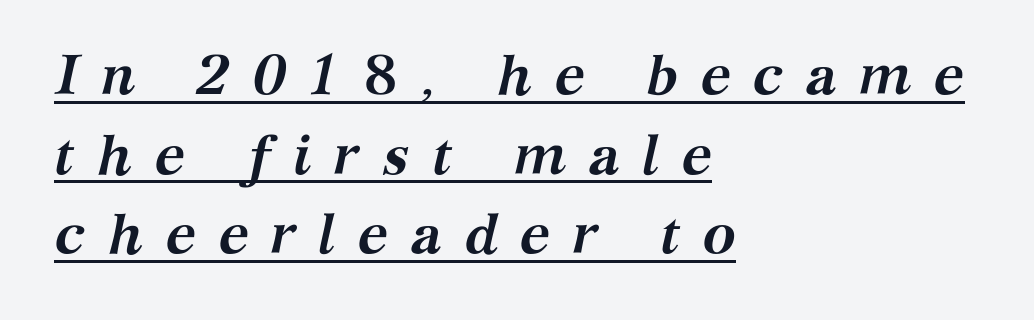
The image shows 56 px semibold serif type, italic (leaning right); set left-aligned, normal line spacing (1.42x), unusually wide letter spacing (+0.39 em), underlined; medium stroke contrast and a medium x-height.
